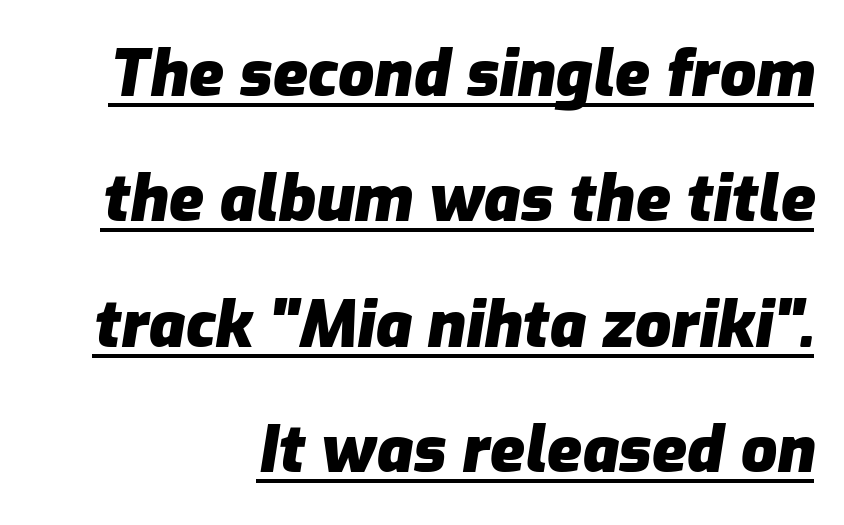
{"italic": "yes", "lean": "right", "slant_degrees": 9, "bold": "yes", "weight": "heavy", "width": "normal", "stroke_contrast": "low", "x_height": "medium", "monospaced": "no", "underline": "yes", "align": "right", "line_spacing": "loose", "line_spacing_ratio": 1.96, "letter_spacing": "normal", "letter_spacing_em": 0.0, "glyph_px": 64}
